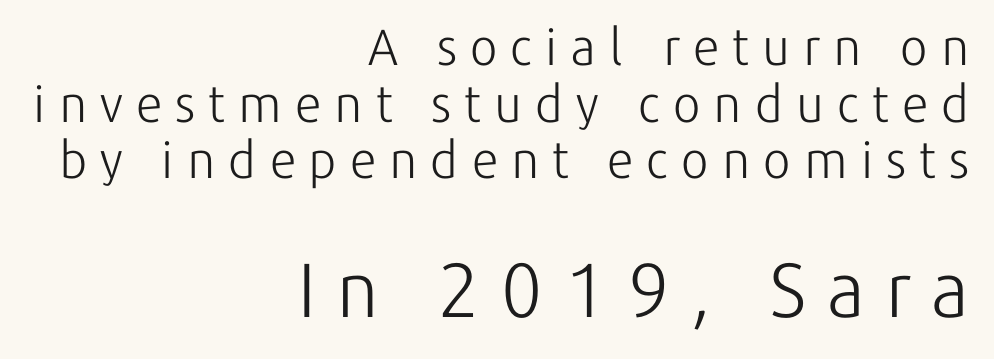
In terms of letterform style, serifs are entirely absent. Visually, the bottom section dominates because its glyphs are scaled up. The tracking jumps out immediately: characters are airy and widely separated. The typesetter chose a ragged-left arrangement here. A bare baseline throughout the passage.
